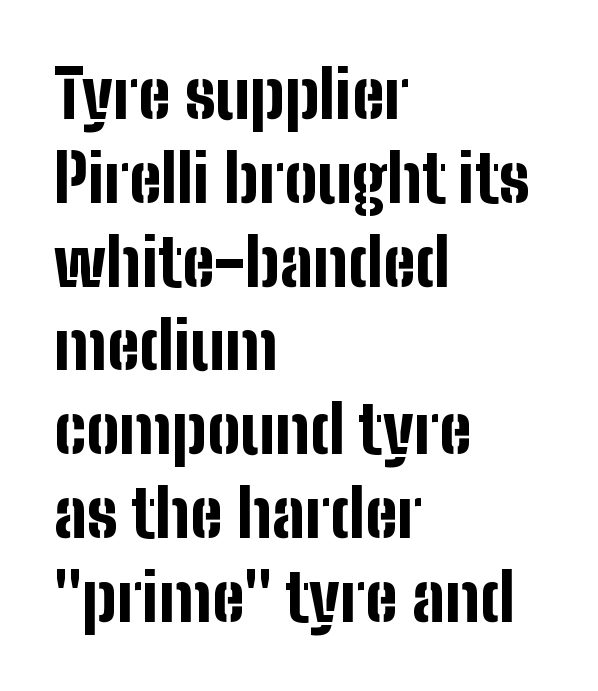
A clean baseline with only descenders dipping below it. The lines in this sample share a left origin and differ only in where they stop. Looks like regular typesetting: each glyph gets only the width it needs. The face used here has the dense, thick strokes of a bold. Serifs: no, the terminals of the letterforms are clean. Here the glyphs are tracked normally, forming tight word shapes.
